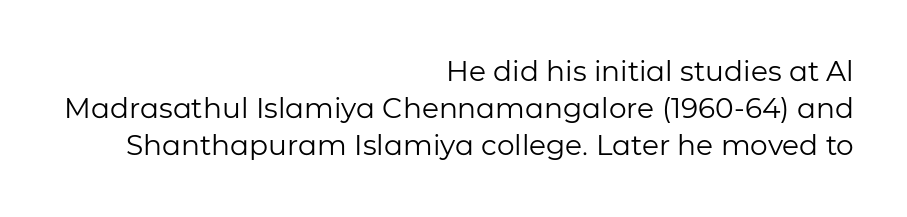
The letterforms sit at book weight or below. How are the letters spaced? Ordinarily, with no added tracking. Character widths vary here, with narrow letters taking less room than wide ones. If you drew a ruler down the right edge, every line would touch it.
